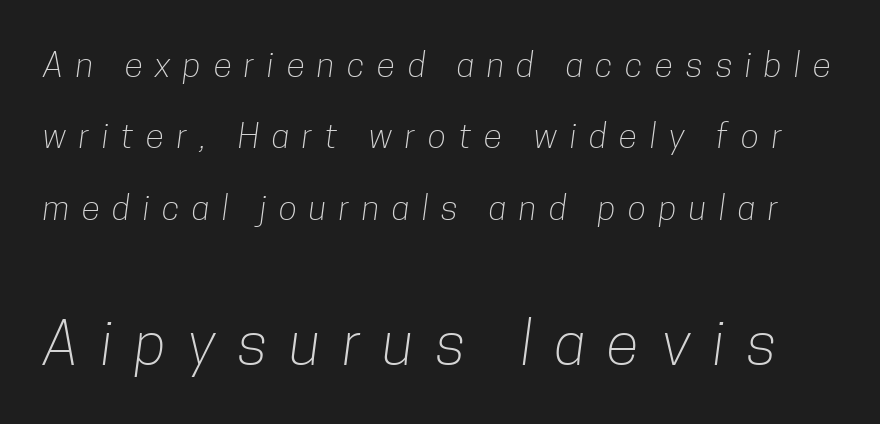
Q: Is the text bold? A: No.
Q: Is the typeface a serif or a sans-serif typeface? A: Sans-serif.
Q: Is the text underlined? A: No.
Q: Is the spacing between letters normal or unusually wide? A: Unusually wide.
Q: Is the spacing between lines tight, normal or loose? A: Loose.
Q: Which block of text is set in a larger size, the first (top) or the second (bottom)? A: The second (bottom) one.
Q: Width (condensed, normal, or wide)? A: Condensed.
Q: Stroke contrast? A: Low.
Q: x-height? A: Medium.
Q: Monospaced? A: No.
